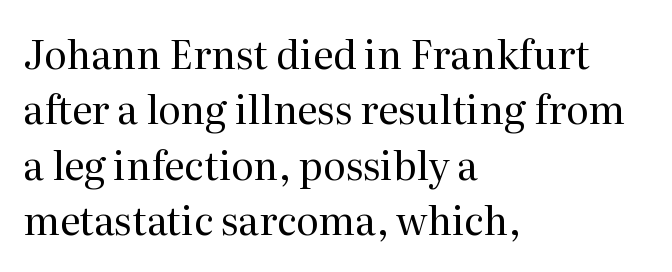
Quick note: not italic, upright. This is not heavy type; no bold has been used. The strip under each line holds only bare page. All the whitespace from short lines collects on the right. These lines are rendered in a variable-pitch font. Vertically, the passage feels balanced, rows spaced as you'd expect.
